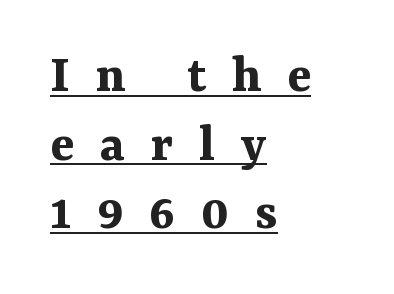
Q: Is the text bold? A: Yes.
Q: Is the text italic (slanted)? A: No, it is upright.
Q: Is the typeface a serif or a sans-serif typeface? A: Serif.
Q: Is the text underlined? A: Yes.
Q: How is the paragraph aligned? A: Left-aligned.
Q: Is the spacing between letters normal or unusually wide? A: Unusually wide.
Q: Is the spacing between lines tight, normal or loose? A: Normal.
Q: Width (condensed, normal, or wide)? A: Normal.
Q: Stroke contrast? A: Medium.
Q: x-height? A: Medium.
Q: Monospaced? A: No.
